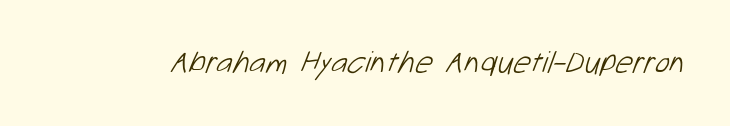
Weight: regular or lighter. Characters follow at the spacing the type designer built in. You can tell from the bare stems that sans-serif type was used. Only glyphs here, with clear space below each row. Here the designer chose a conventional face with non-uniform glyph widths.
